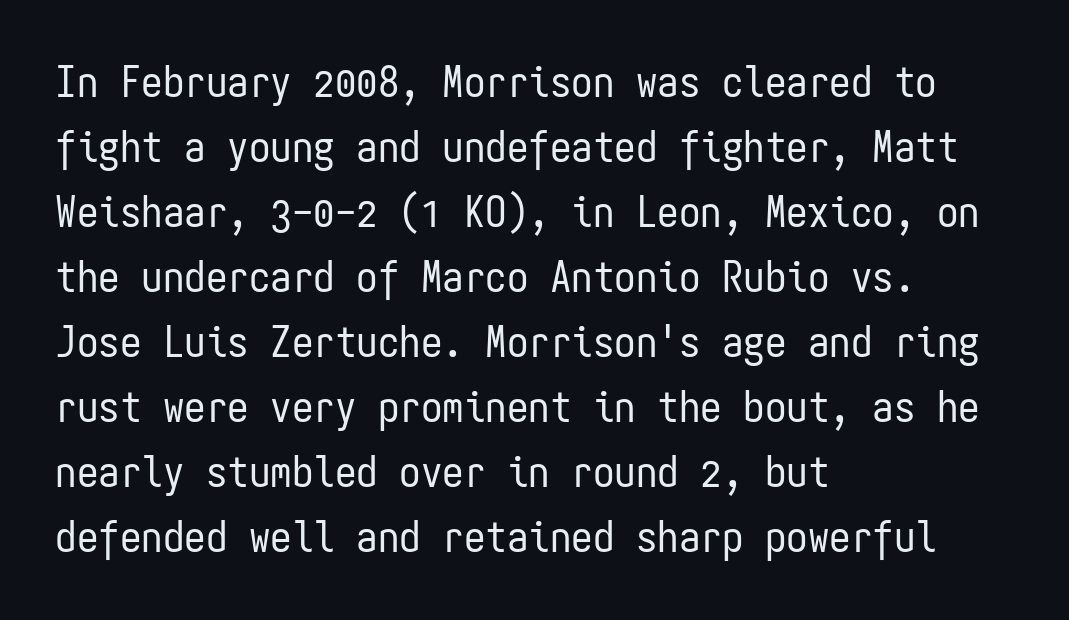
Beneath every word, the page is bare. A sans-serif font was chosen for this passage. This reads as an unemphasized weight, regular at the heaviest. The axis of the letterforms is exactly vertical. This sample is left-justified, so line endings fall wherever the words run out.
